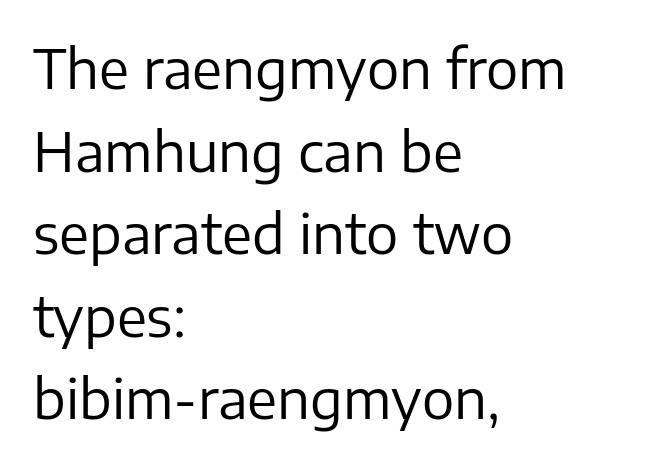
{"serif": "no", "italic": "no", "bold": "no", "weight": "regular", "width": "normal", "stroke_contrast": "low", "x_height": "medium", "monospaced": "no", "underline": "no", "align": "left", "line_spacing": "normal", "line_spacing_ratio": 1.53, "letter_spacing": "normal", "letter_spacing_em": 0.0, "glyph_px": 54}
